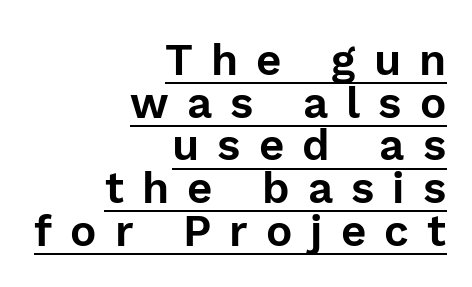
The image shows 44 px sans-serif type, upright; set right-aligned, tight line spacing (0.97x), unusually wide letter spacing (+0.41 em), underlined; low stroke contrast and a medium x-height.
